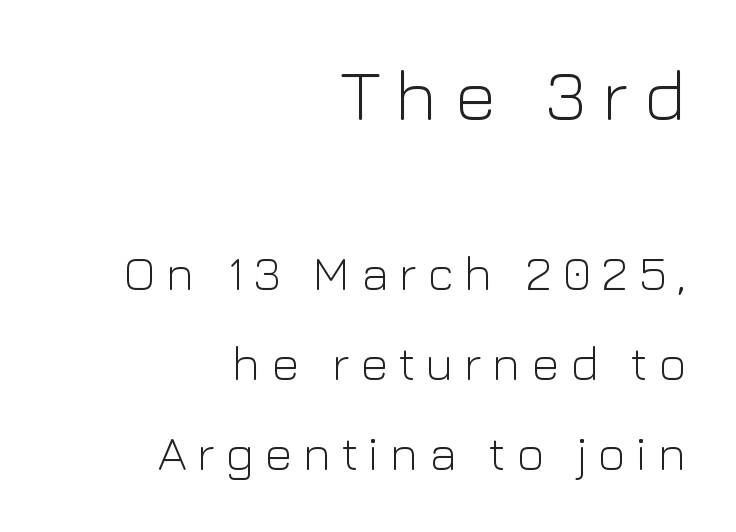
Q: Is the text bold? A: No.
Q: Is the text italic (slanted)? A: No, it is upright.
Q: Is the typeface a serif or a sans-serif typeface? A: Sans-serif.
Q: Is the text underlined? A: No.
Q: How is the paragraph aligned? A: Right-aligned.
Q: Is the spacing between letters normal or unusually wide? A: Unusually wide.
Q: Which block of text is set in a larger size, the first (top) or the second (bottom)? A: The first (top) one.
Q: Width (condensed, normal, or wide)? A: Normal.
Q: Stroke contrast? A: Low.
Q: x-height? A: Medium.
Q: Monospaced? A: No.
